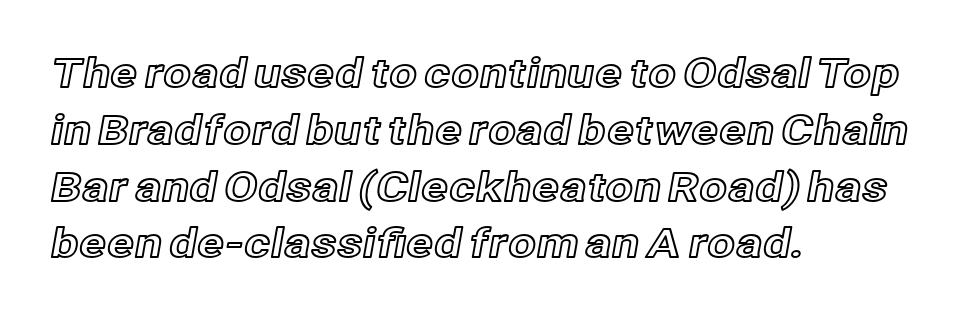
Note the varied advance widths — an 'i' is clearly narrower than an 'm'. Each row of text sits above clean, open space. The type is set solid horizontally, with unmodified tracking. If you measured baseline to baseline, you'd find a middling distance. Short and long lines alike share a common starting point at left.
